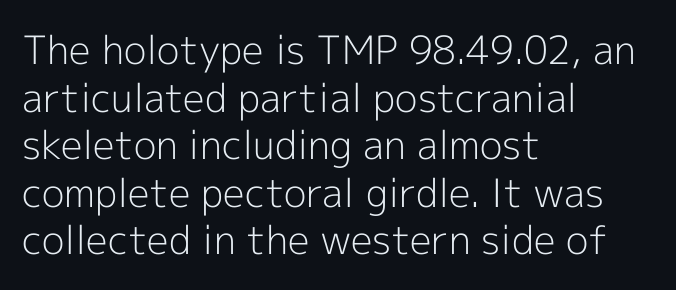
The image shows 39 px light sans-serif type, upright; set left-aligned, line spacing 1.22x, normal letter spacing, not underlined; a medium x-height.
